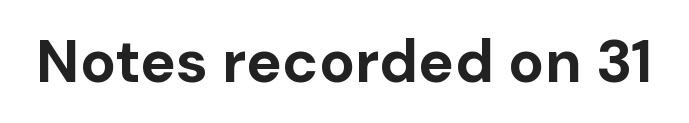
The image shows 60 px bold sans-serif type, upright; set normal letter spacing, not underlined; low stroke contrast and a medium x-height.
